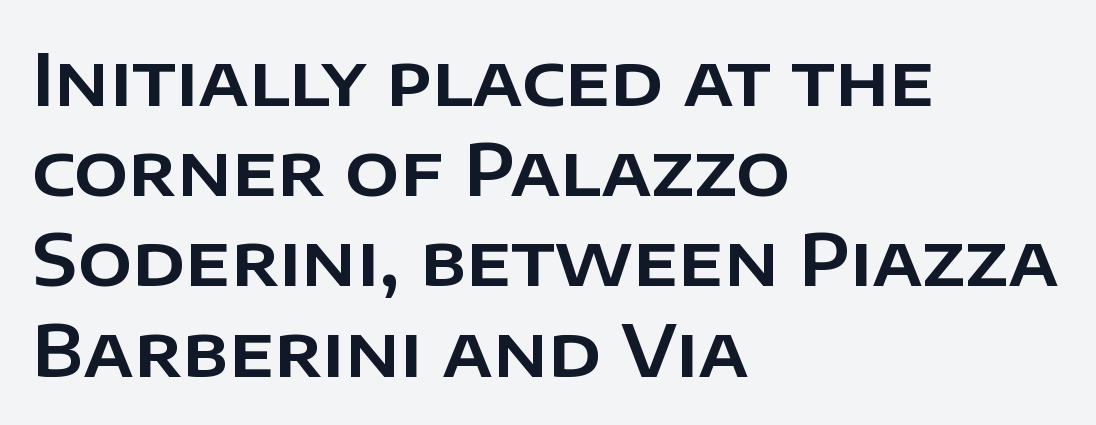
Q: Is the text italic (slanted)? A: No, it is upright.
Q: Is the typeface a serif or a sans-serif typeface? A: Sans-serif.
Q: Is the text underlined? A: No.
Q: How is the paragraph aligned? A: Left-aligned.
Q: Is the spacing between letters normal or unusually wide? A: Normal.
Q: Is the spacing between lines tight, normal or loose? A: Normal.
Q: Width (condensed, normal, or wide)? A: Normal.
Q: Stroke contrast? A: Low.
Q: x-height? A: Large.
Q: Monospaced? A: No.
